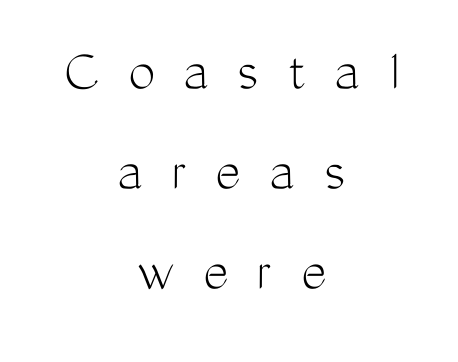
Q: Is the text bold? A: No.
Q: Is the text italic (slanted)? A: No, it is upright.
Q: Is the typeface a serif or a sans-serif typeface? A: Sans-serif.
Q: Is the text underlined? A: No.
Q: How is the paragraph aligned? A: Centered.
Q: Is the spacing between letters normal or unusually wide? A: Unusually wide.
Q: Is the spacing between lines tight, normal or loose? A: Normal.
Q: Width (condensed, normal, or wide)? A: Condensed.
Q: Stroke contrast? A: Medium.
Q: x-height? A: Medium.
Q: Monospaced? A: No.
